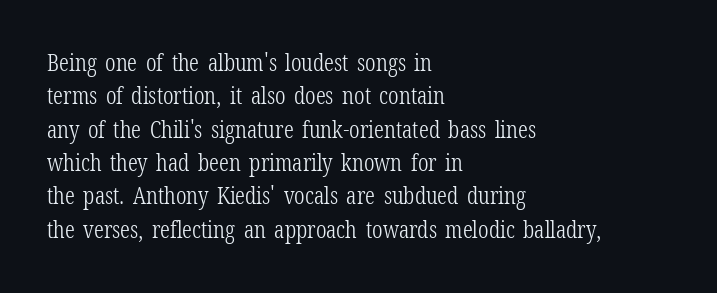
The image shows 24 px text type, upright; set left-aligned, normal line spacing (1.39x), normal letter spacing, not underlined.
